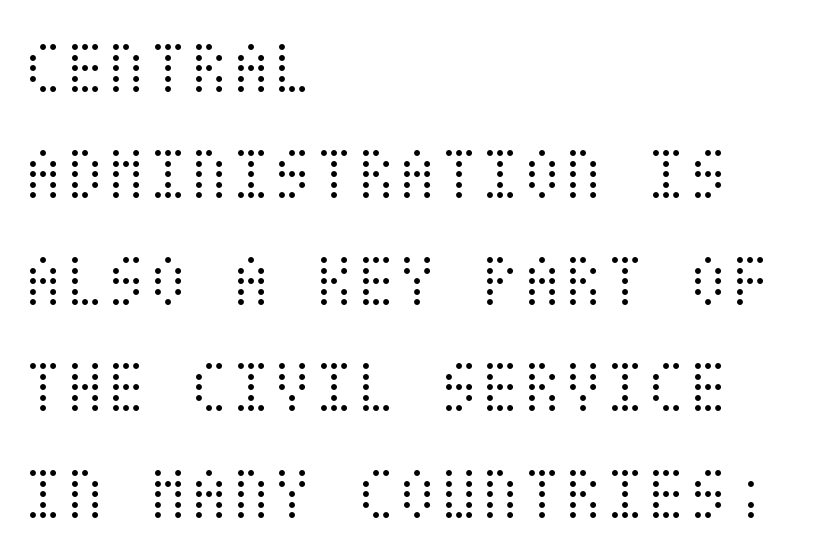
{"italic": "no", "bold": "no", "weight": "light", "width": "condensed", "stroke_contrast": "medium", "x_height": "large", "underline": "no", "align": "left", "line_spacing": "normal", "line_spacing_ratio": 1.4, "letter_spacing": "normal", "letter_spacing_em": 0.0, "glyph_px": 76}
